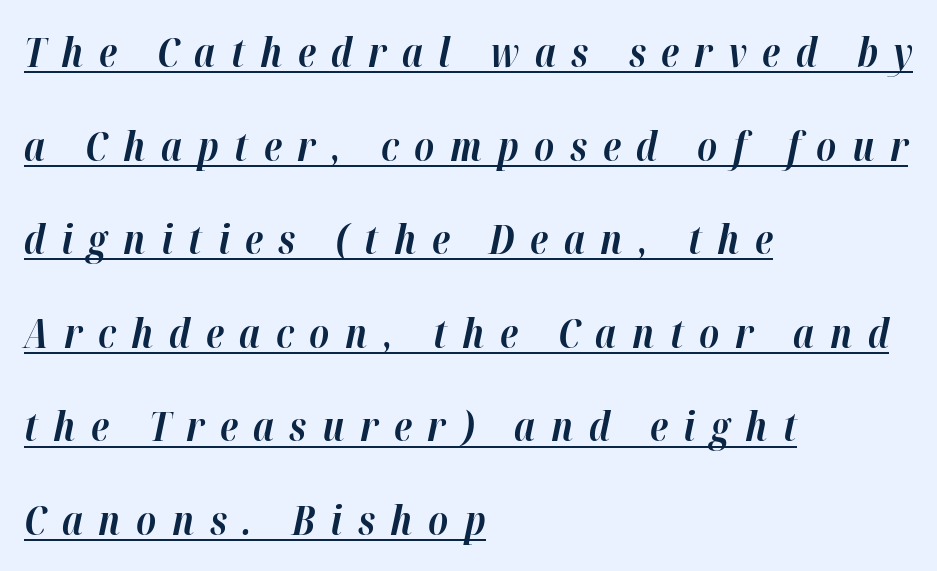
The image shows 40 px bold type, italic (leaning right); set left-aligned, loose line spacing (2.34x), unusually wide letter spacing (+0.39 em), underlined; high stroke contrast and a medium x-height.
